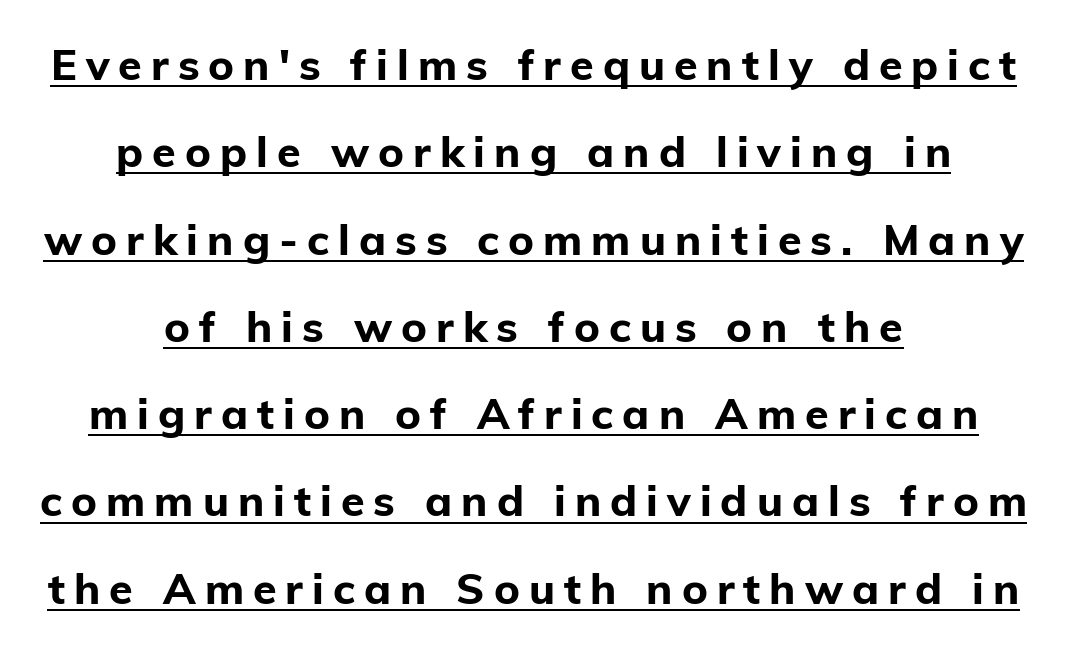
{"serif": "no", "italic": "no", "bold": "yes", "weight": "bold", "width": "normal", "stroke_contrast": "low", "x_height": "medium", "monospaced": "no", "underline": "yes", "align": "center", "line_spacing": "loose", "line_spacing_ratio": 2.03, "letter_spacing": "wide", "letter_spacing_em": 0.21, "glyph_px": 43}
